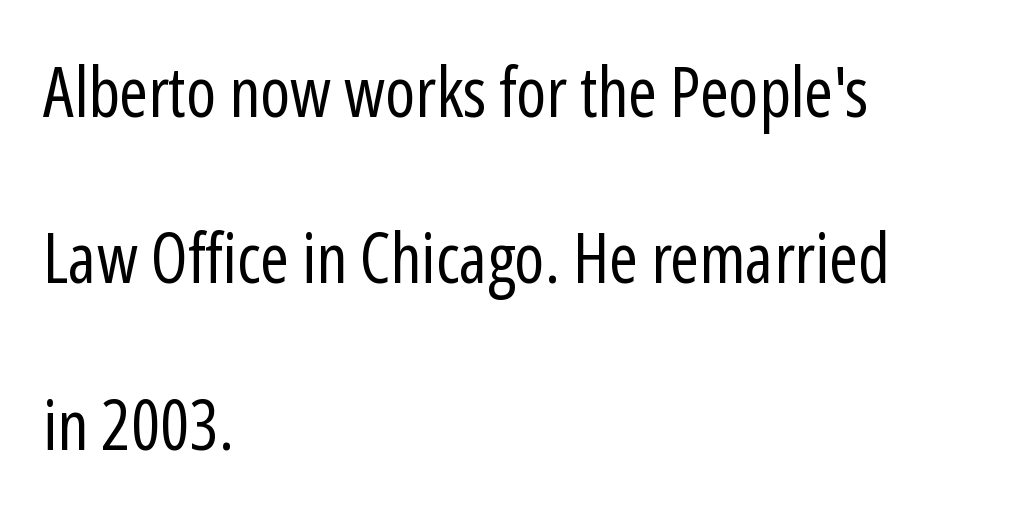
Q: Is the text bold? A: No.
Q: Is the text italic (slanted)? A: No, it is upright.
Q: Is the typeface a serif or a sans-serif typeface? A: Sans-serif.
Q: Is the text underlined? A: No.
Q: How is the paragraph aligned? A: Left-aligned.
Q: Is the spacing between letters normal or unusually wide? A: Normal.
Q: Is the spacing between lines tight, normal or loose? A: Loose.
Q: Width (condensed, normal, or wide)? A: Condensed.
Q: Stroke contrast? A: Low.
Q: x-height? A: Medium.
Q: Monospaced? A: No.
